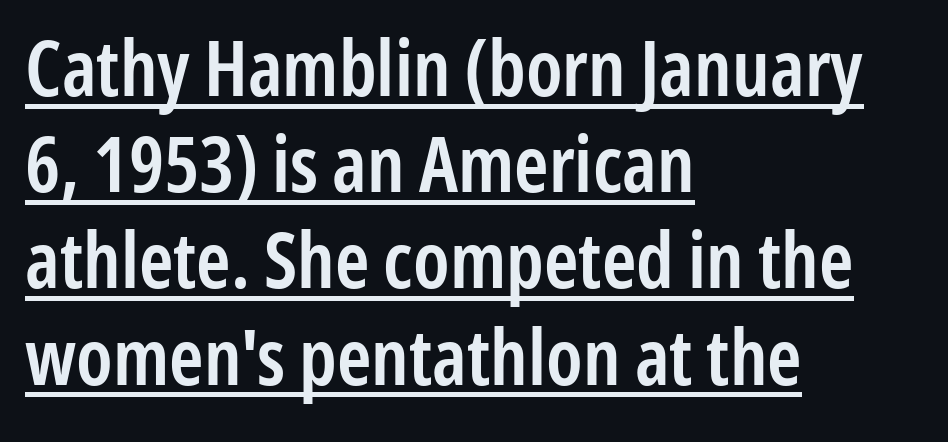
The text was rendered using a sans face with plain stroke endings. Glyph-to-glyph distance matches everyday printed text. Baseline-to-baseline distance is the conventional proportion of letter height. The specimen includes a rule beneath the text block's lines.
